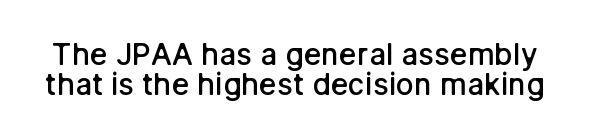
The image shows 30 px semibold sans-serif type, upright; set tight line spacing (1.0x), normal letter spacing, not underlined; low stroke contrast and a medium x-height.
